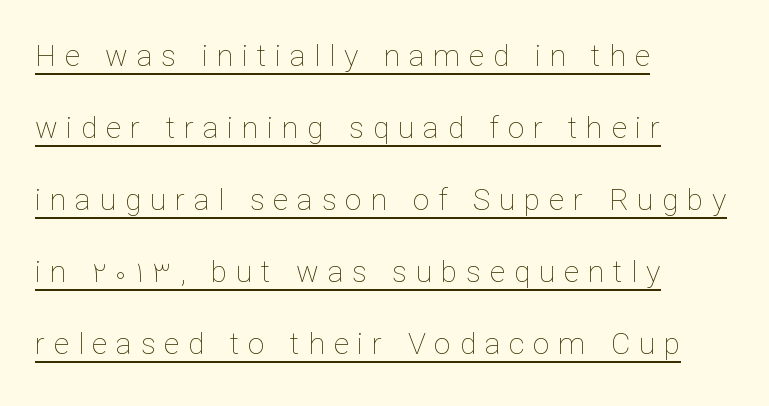
Q: Is the text bold? A: No.
Q: Is the text italic (slanted)? A: No, it is upright.
Q: Is the text underlined? A: Yes.
Q: How is the paragraph aligned? A: Left-aligned.
Q: Is the spacing between letters normal or unusually wide? A: Unusually wide.
Q: Is the spacing between lines tight, normal or loose? A: Loose.
Q: Width (condensed, normal, or wide)? A: Normal.
Q: Stroke contrast? A: Low.
Q: x-height? A: Medium.
Q: Monospaced? A: No.
